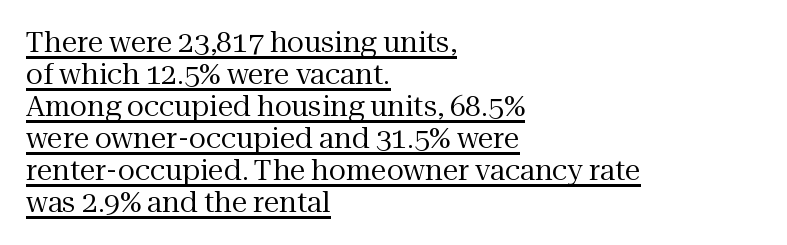
The rendering uses natural spacing where letterforms have individual widths. Beneath each row of characters lies a ruled line. The horizontal fit of the characters is conventional and even. In terms of posture, this sample is upright.
